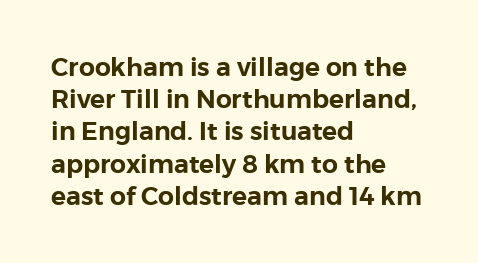
No italicization has been applied; the sample stays upright. This sample uses plain, unmodified letter spacing. Decoration check: the copy has no underline. The typesetter chose a ragged-right arrangement here. Interline gaps are of average width in this sample.
